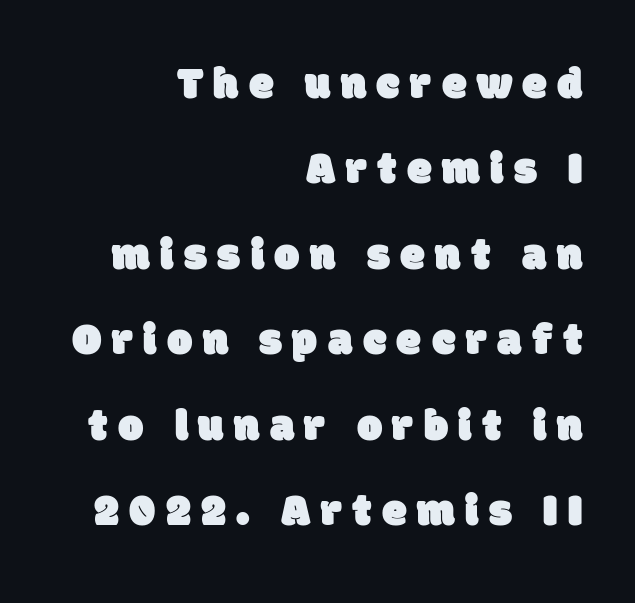
The image shows 45 px sans-serif type; set right-aligned, loose line spacing (1.9x), unusually wide letter spacing (+0.23 em), not underlined; low stroke contrast and a large x-height.
